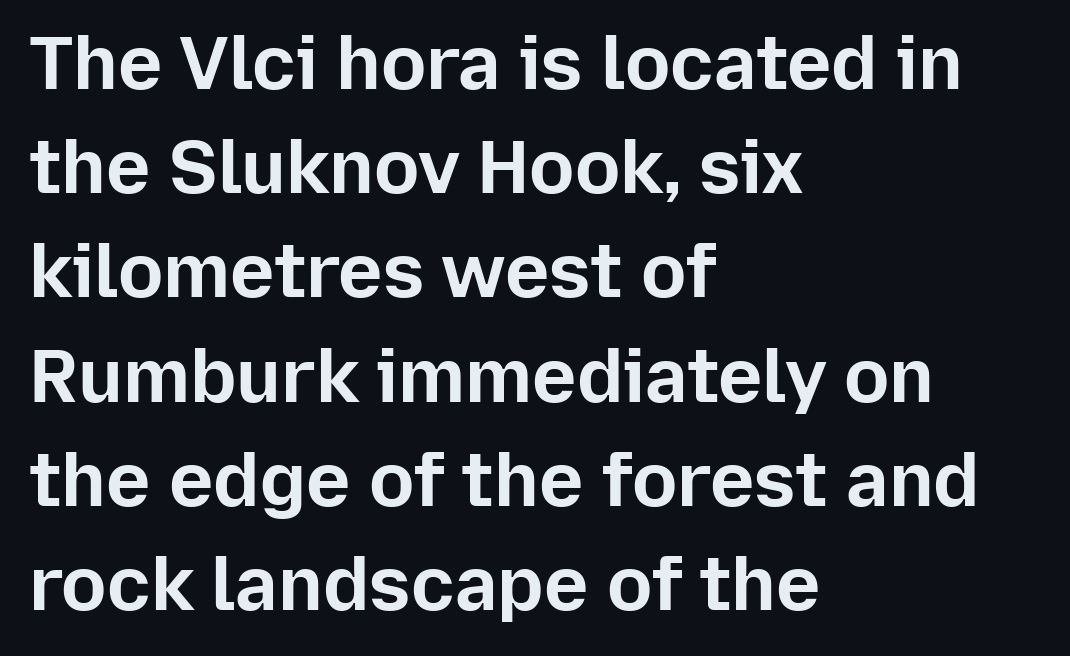
The passage shown stacks its lines at a standard gap. What kind of face is this? One without serifs — a sans. Visually the block forms a straight wall on the left and a jagged coastline on the right. The axis of the letterforms is exactly vertical. Between one letter and the next there's only the usual sliver of space.
